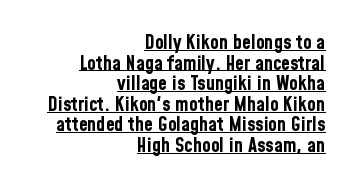
Q: Is the text bold? A: Yes.
Q: Is the text italic (slanted)? A: No, it is upright.
Q: Is the text underlined? A: Yes.
Q: How is the paragraph aligned? A: Right-aligned.
Q: Is the spacing between letters normal or unusually wide? A: Normal.
Q: Is the spacing between lines tight, normal or loose? A: Tight.
